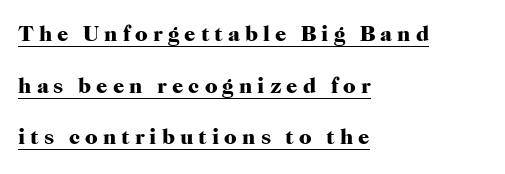
The image shows 22 px bold type, upright; set left-aligned, loose line spacing (2.35x), unusually wide letter spacing (+0.23 em), underlined.
